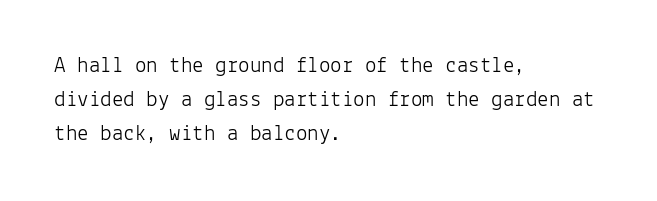
The type sits square on the baseline with zero lean. Stem width sits at or under what a default text font uses. Horizontally, the lines are justified to the leading edge only. This sample keeps an unexceptional amount of space between lines. The space beneath each line is pristine and unruled. There is no visible air inserted between adjacent glyphs.
